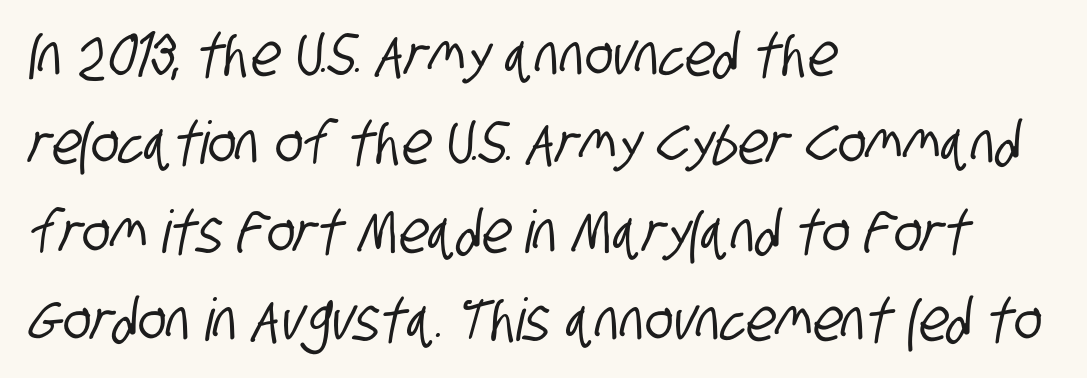
Visually the block forms a straight wall on the left and a jagged coastline on the right. Proportional: the letters do not fall into vertical columns. The tracking reads as untouched default to a designer's eye. Quick note: underline off.
